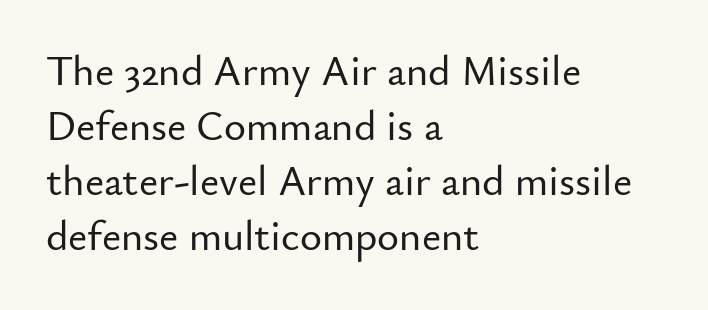
The image shows 42 px sans-serif type, upright; set left-aligned, normal line spacing (1.31x), normal letter spacing, not underlined; low stroke contrast and a small x-height.
